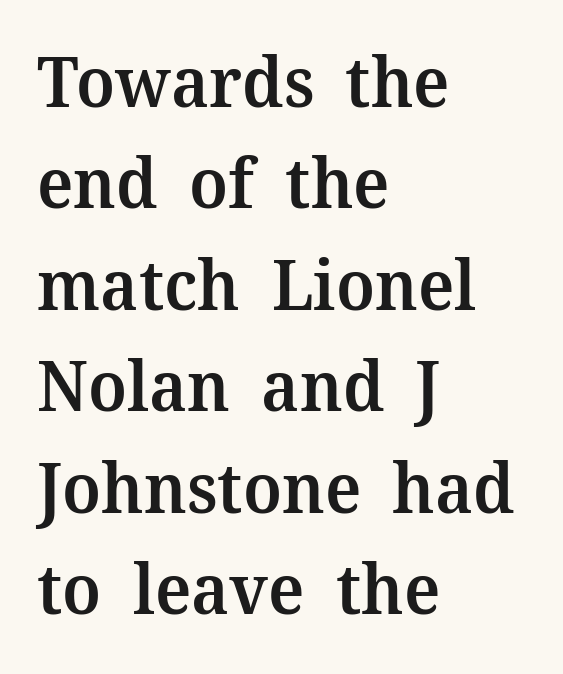
Q: Is the text bold? A: Semi-bold.
Q: Is the text italic (slanted)? A: No, it is upright.
Q: Is the typeface a serif or a sans-serif typeface? A: Serif.
Q: Is the text underlined? A: No.
Q: How is the paragraph aligned? A: Left-aligned.
Q: Is the spacing between letters normal or unusually wide? A: Normal.
Q: Is the spacing between lines tight, normal or loose? A: Normal.
Q: Width (condensed, normal, or wide)? A: Normal.
Q: Stroke contrast? A: Medium.
Q: x-height? A: Medium.
Q: Monospaced? A: No.
